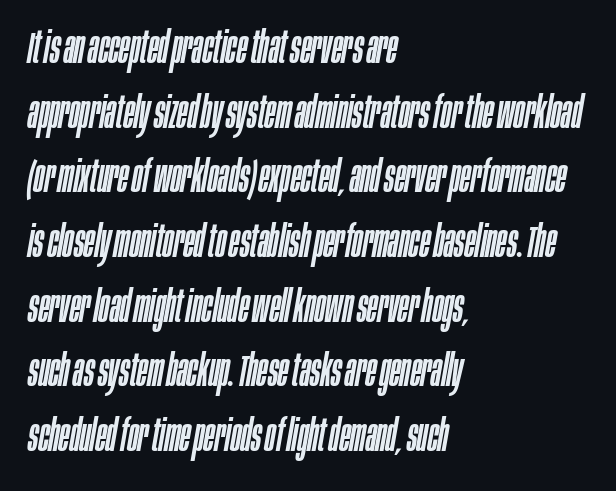
Horizontal bands of white between lines are of average thickness. Varying glyph widths throughout — classic text-font behaviour. Descenders are the only things crossing below the line. Compared with a centered layout, this one pins lines to the left instead.
